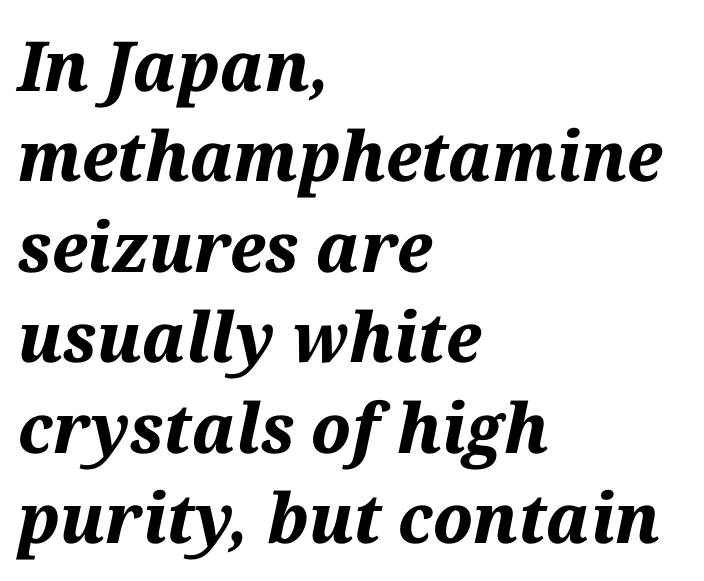
Note the varied advance widths — an 'i' is clearly narrower than an 'm'. Does extra space separate the letters? No, they use regular spacing. Compared with a centered layout, this one pins lines to the left instead. As a designer I'd log this as weight 700, bold. Honestly, there is no underline to notice here at all. Quick note: interline space is typical.
